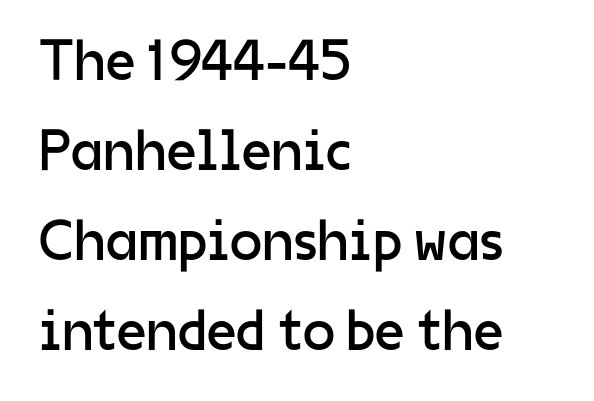
The image shows 58 px regular-weight sans-serif type, upright; set left-aligned, normal line spacing (1.55x), normal letter spacing, not underlined; low stroke contrast and a medium x-height.
